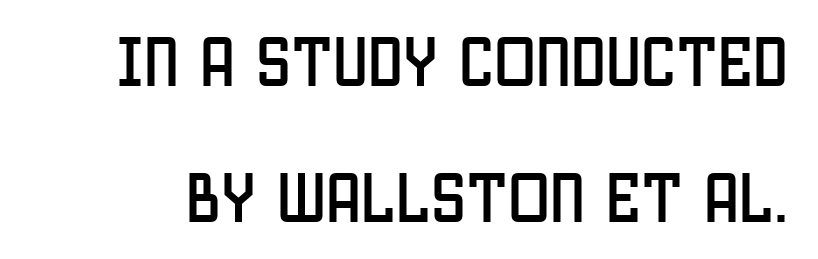
The image shows 56 px condensed sans-serif type, upright; set loose line spacing (2.42x), normal letter spacing, not underlined; low stroke contrast and a large x-height.
